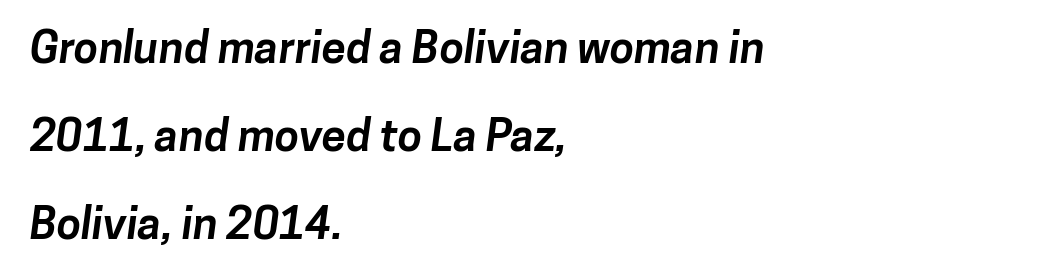
{"serif": "no", "bold": "yes", "weight": "bold", "width": "normal", "stroke_contrast": "low", "x_height": "medium", "monospaced": "no", "underline": "no", "align": "left", "line_spacing": "loose", "line_spacing_ratio": 2.0, "letter_spacing": "normal", "letter_spacing_em": 0.0, "glyph_px": 44}
